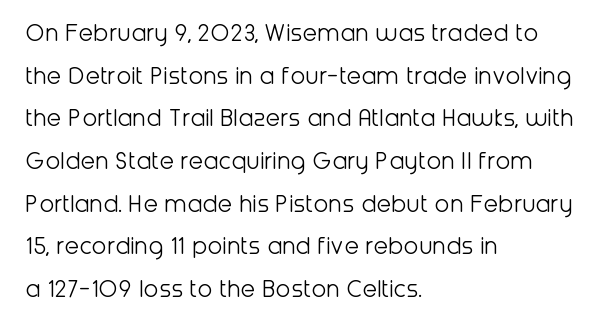
{"italic": "no", "bold": "no", "underline": "no", "align": "left", "line_spacing": "normal", "line_spacing_ratio": 1.58, "letter_spacing": "normal", "letter_spacing_em": 0.0, "glyph_px": 27}
